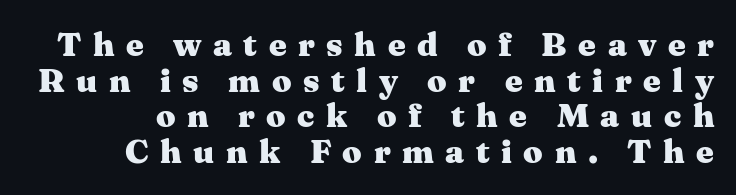
{"serif": "yes", "italic": "no", "bold": "yes", "weight": "heavy", "width": "wide", "stroke_contrast": "medium", "x_height": "medium", "monospaced": "no", "underline": "no", "line_spacing": "tight", "line_spacing_ratio": 1.05, "letter_spacing": "wide", "letter_spacing_em": 0.34, "glyph_px": 34}
